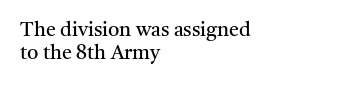
Q: Is the text bold? A: No.
Q: Is the text italic (slanted)? A: No, it is upright.
Q: Is the text underlined? A: No.
Q: How is the paragraph aligned? A: Left-aligned.
Q: Is the spacing between letters normal or unusually wide? A: Normal.
